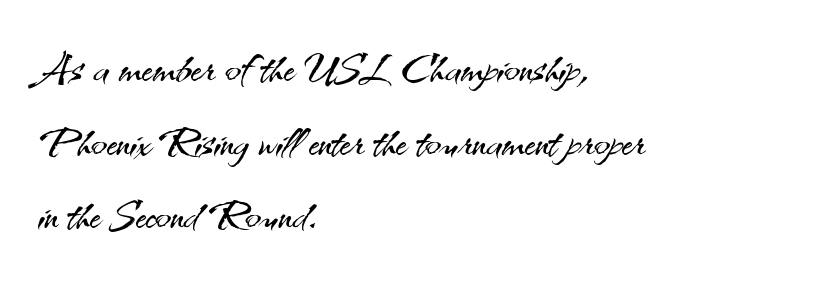
The image shows 59 px light sans-serif type; set left-aligned, normal line spacing (1.25x), normal letter spacing, not underlined; medium stroke contrast and a small x-height.
